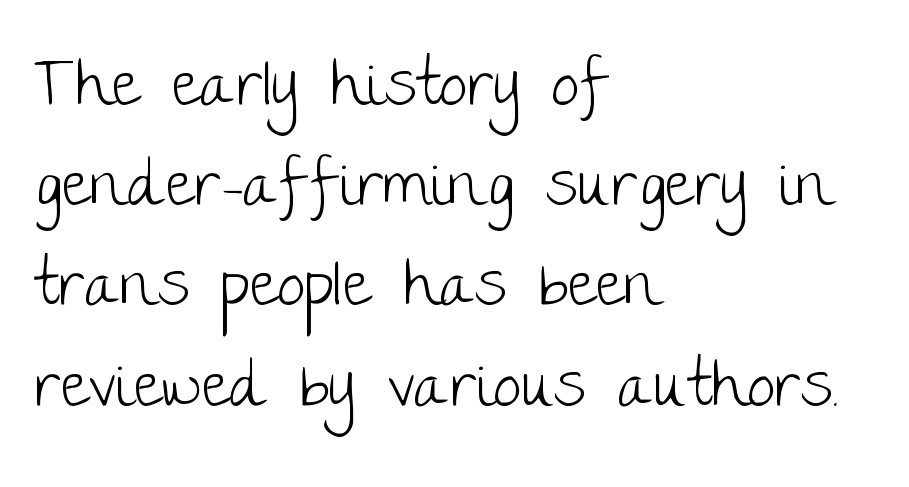
Q: Is the text bold? A: No.
Q: Is the text italic (slanted)? A: No, it is upright.
Q: Is the typeface a serif or a sans-serif typeface? A: Sans-serif.
Q: Is the text underlined? A: No.
Q: How is the paragraph aligned? A: Left-aligned.
Q: Is the spacing between letters normal or unusually wide? A: Normal.
Q: Is the spacing between lines tight, normal or loose? A: Normal.
Q: Width (condensed, normal, or wide)? A: Normal.
Q: Stroke contrast? A: Low.
Q: x-height? A: Large.
Q: Monospaced? A: No.
